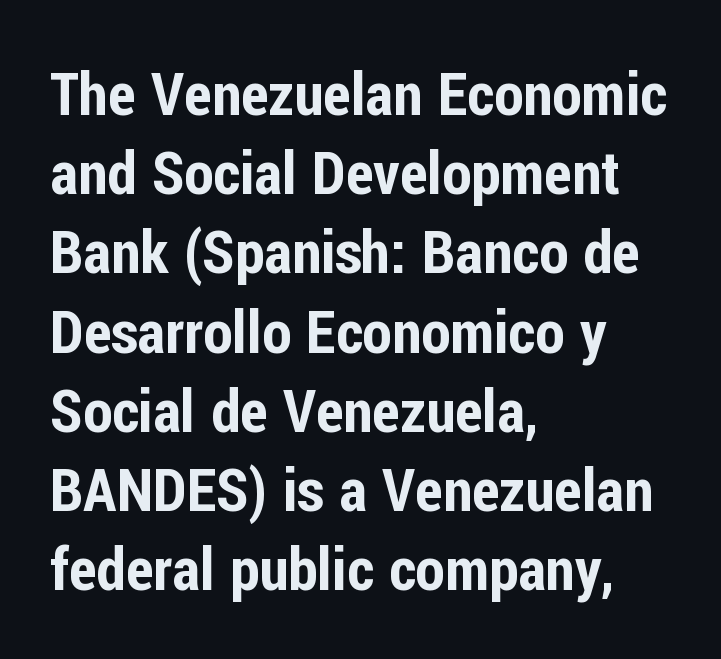
Q: Is the text italic (slanted)? A: No, it is upright.
Q: Is the typeface a serif or a sans-serif typeface? A: Sans-serif.
Q: Is the text underlined? A: No.
Q: How is the paragraph aligned? A: Left-aligned.
Q: Is the spacing between letters normal or unusually wide? A: Normal.
Q: Is the spacing between lines tight, normal or loose? A: Normal.
Q: Width (condensed, normal, or wide)? A: Condensed.
Q: Stroke contrast? A: Low.
Q: x-height? A: Medium.
Q: Monospaced? A: No.
